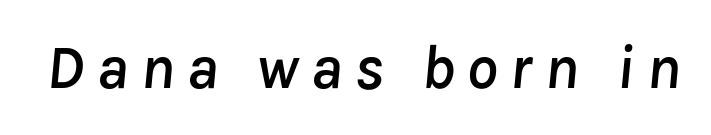
Q: Is the text italic (slanted)? A: Yes, it leans right by about 8 degrees.
Q: Is the text underlined? A: No.
Q: Width (condensed, normal, or wide)? A: Normal.
Q: Stroke contrast? A: Low.
Q: x-height? A: Medium.
Q: Monospaced? A: No.
